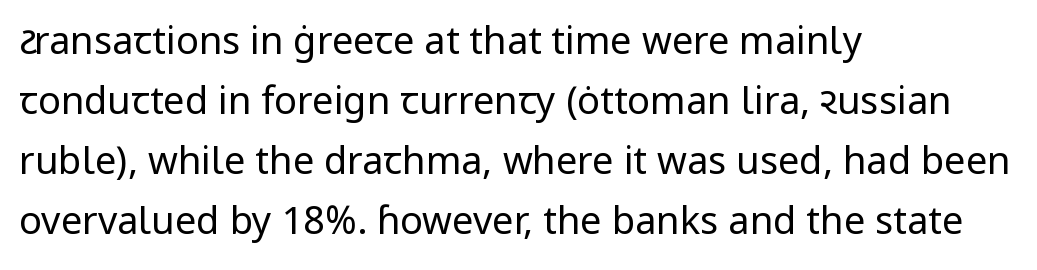
Q: Is the text bold? A: No.
Q: Is the text italic (slanted)? A: No, it is upright.
Q: Is the typeface a serif or a sans-serif typeface? A: Sans-serif.
Q: Is the text underlined? A: No.
Q: How is the paragraph aligned? A: Left-aligned.
Q: Is the spacing between letters normal or unusually wide? A: Normal.
Q: Is the spacing between lines tight, normal or loose? A: Normal.
Q: Width (condensed, normal, or wide)? A: Normal.
Q: Stroke contrast? A: Low.
Q: x-height? A: Medium.
Q: Monospaced? A: No.
